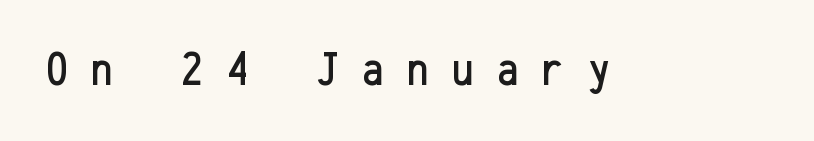
Q: Is the text italic (slanted)? A: No, it is upright.
Q: Is the typeface a serif or a sans-serif typeface? A: Sans-serif.
Q: Is the text underlined? A: No.
Q: Is the spacing between letters normal or unusually wide? A: Unusually wide.
Q: Width (condensed, normal, or wide)? A: Condensed.
Q: Stroke contrast? A: Low.
Q: x-height? A: Medium.
Q: Monospaced? A: Yes.
